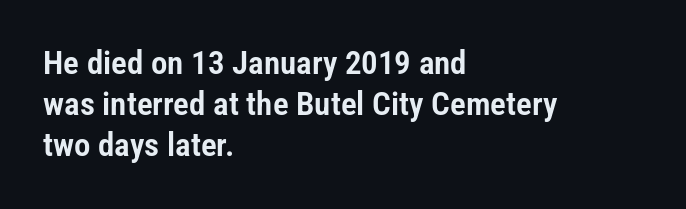
The image shows 33 px condensed sans-serif type, upright; set left-aligned, normal line spacing (1.25x), normal letter spacing, not underlined; low stroke contrast and a medium x-height.
